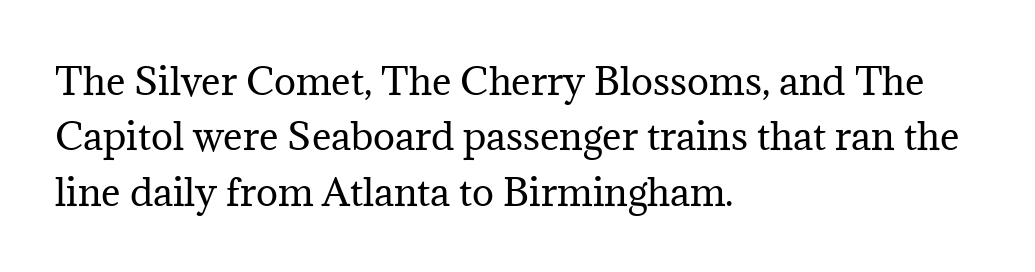
The image shows 37 px regular-weight serif type, upright; set left-aligned, normal line spacing (1.5x), normal letter spacing, not underlined; medium stroke contrast and a medium x-height.
